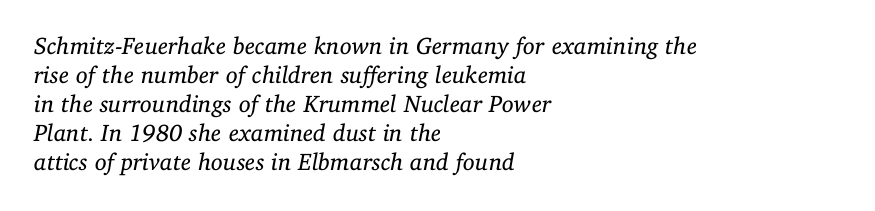
Q: Is the text bold? A: No.
Q: Is the text italic (slanted)? A: Yes, it leans right by about 11 degrees.
Q: Is the text underlined? A: No.
Q: How is the paragraph aligned? A: Left-aligned.
Q: Is the spacing between letters normal or unusually wide? A: Normal.
